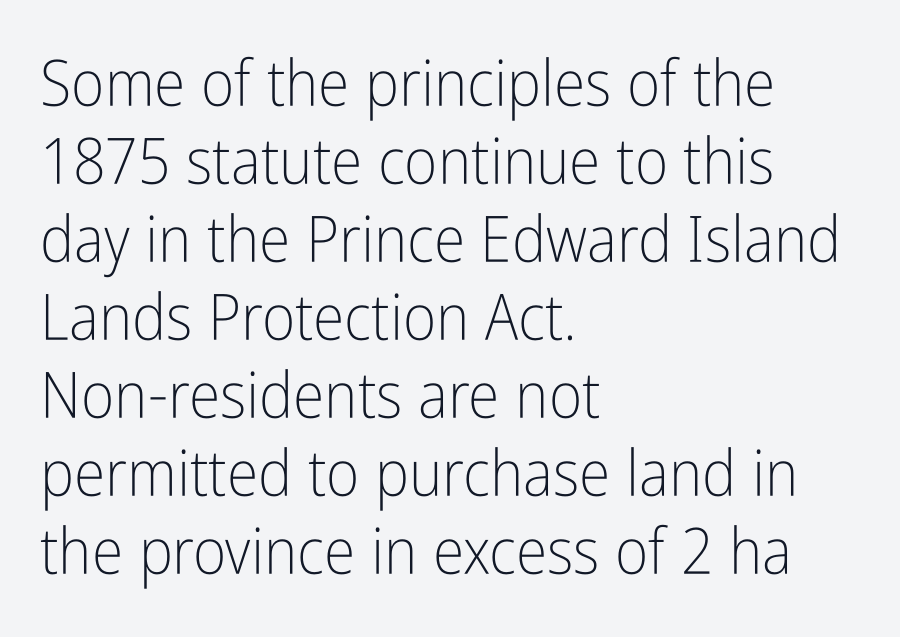
Looks like regular typesetting: each glyph gets only the width it needs. The text was rendered using a sans face with plain stroke endings. On a weight scale, this lands at 450 or below. Left-aligned paragraph, ragged on the right.
